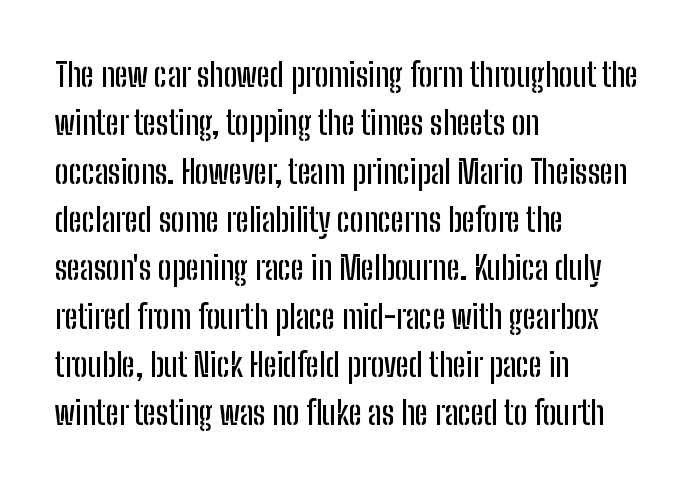
The image shows 32 px condensed sans-serif type, upright; set left-aligned, normal line spacing (1.51x), normal letter spacing, not underlined; low stroke contrast and a medium x-height.
